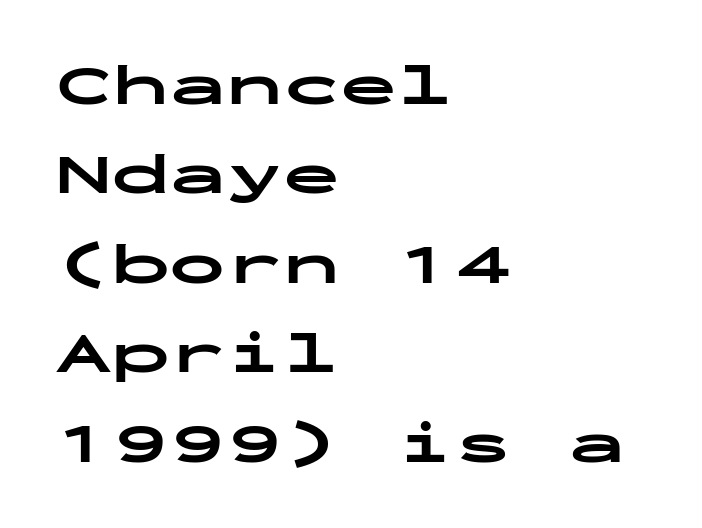
{"serif": "no", "italic": "no", "bold": "yes", "weight": "bold", "width": "wide", "stroke_contrast": "low", "x_height": "medium", "monospaced": "yes", "underline": "no", "align": "left", "line_spacing": "normal", "line_spacing_ratio": 1.57, "letter_spacing": "normal", "letter_spacing_em": 0.0, "glyph_px": 57}
